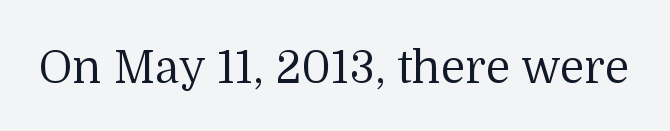
{"serif": "yes", "italic": "no", "bold": "no", "weight": "regular", "width": "normal", "stroke_contrast": "medium", "x_height": "medium", "monospaced": "no", "underline": "no", "letter_spacing": "normal", "letter_spacing_em": 0.0, "glyph_px": 45}
